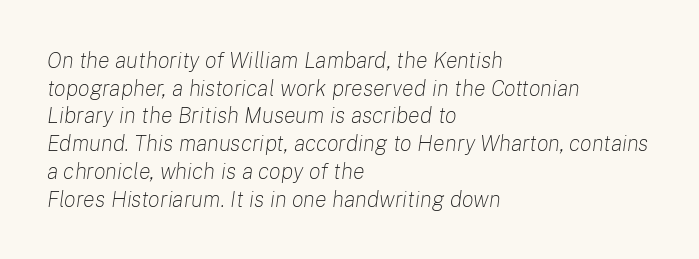
The image shows 22 px text type, italic (leaning right); set left-aligned, normal line spacing (1.26x), normal letter spacing, not underlined.
